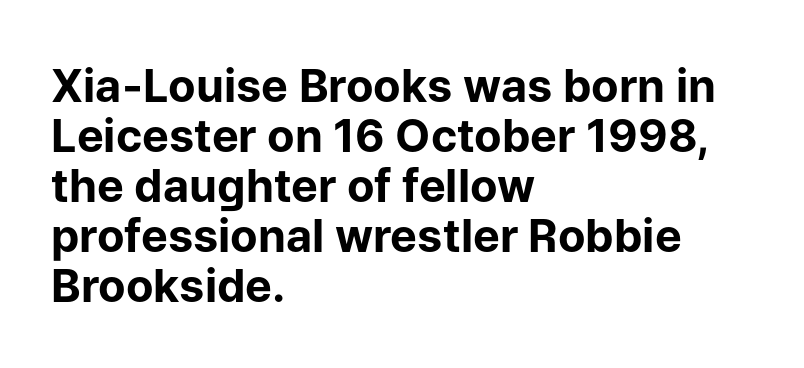
Q: Is the text bold? A: Yes.
Q: Is the text italic (slanted)? A: No, it is upright.
Q: Is the typeface a serif or a sans-serif typeface? A: Sans-serif.
Q: Is the text underlined? A: No.
Q: How is the paragraph aligned? A: Left-aligned.
Q: Is the spacing between letters normal or unusually wide? A: Normal.
Q: Is the spacing between lines tight, normal or loose? A: Tight.
Q: Width (condensed, normal, or wide)? A: Normal.
Q: Stroke contrast? A: Low.
Q: x-height? A: Medium.
Q: Monospaced? A: No.
